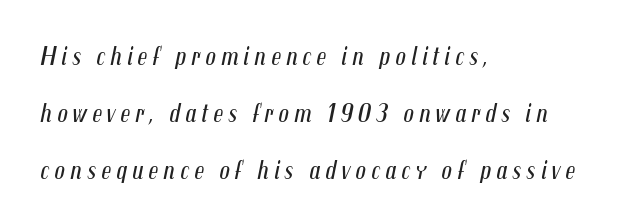
{"italic": "yes", "lean": "right", "slant_degrees": 12, "bold": "no", "underline": "no", "align": "left", "line_spacing": "loose", "line_spacing_ratio": 2.19, "glyph_px": 26}
